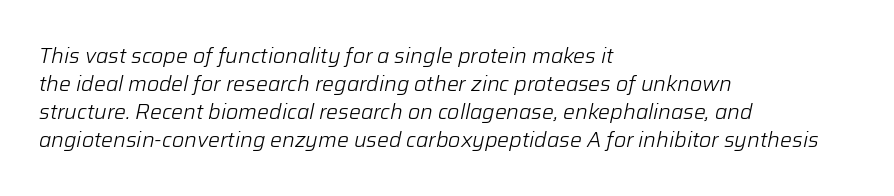
Q: Is the text bold? A: No.
Q: Is the text italic (slanted)? A: Yes, it leans right by about 12 degrees.
Q: Is the text underlined? A: No.
Q: How is the paragraph aligned? A: Left-aligned.
Q: Is the spacing between letters normal or unusually wide? A: Normal.
Q: Is the spacing between lines tight, normal or loose? A: Normal.
